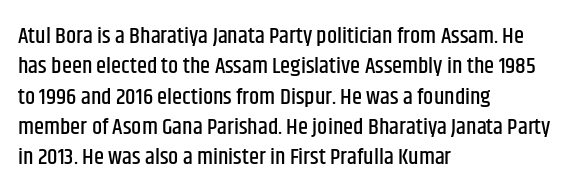
Q: Is the text italic (slanted)? A: No, it is upright.
Q: Is the text underlined? A: No.
Q: How is the paragraph aligned? A: Left-aligned.
Q: Is the spacing between letters normal or unusually wide? A: Normal.
Q: Is the spacing between lines tight, normal or loose? A: Normal.
